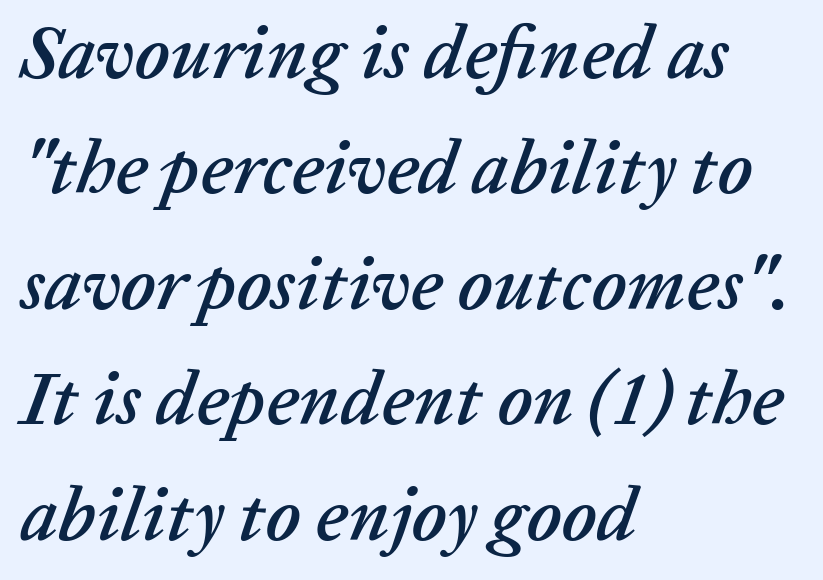
Glyph-to-glyph distance matches everyday printed text. Quick note: underline off. Quick note: interline space is typical. This sample is left-justified, so line endings fall wherever the words run out.
